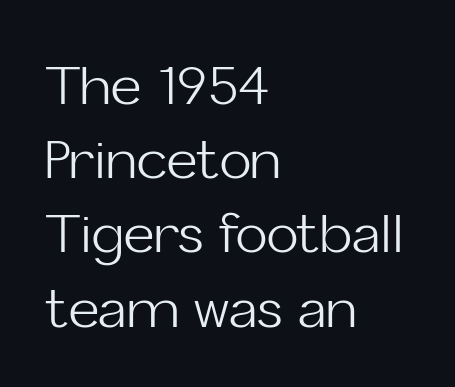
The characters are drawn with everyday or finer stroke widths. The letters stand upright; this is a roman face. Baseline-to-baseline distance is the conventional proportion of letter height. No extra tracking has been applied to these lines. The space directly below the letters is spotless. Look at the bottom of the vertical strokes: they stop flat, with no serifs.
